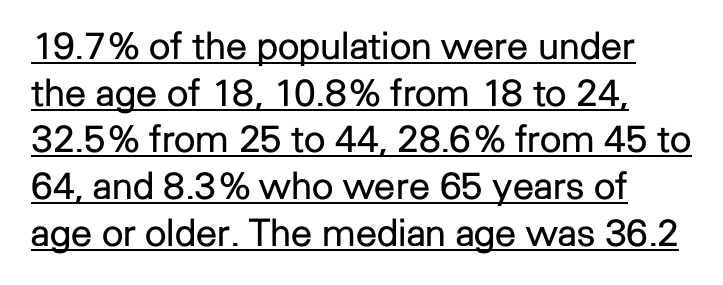
The image shows 38 px regular-weight sans-serif type, upright; set line spacing 1.23x, normal letter spacing, underlined; low stroke contrast and a medium x-height.
